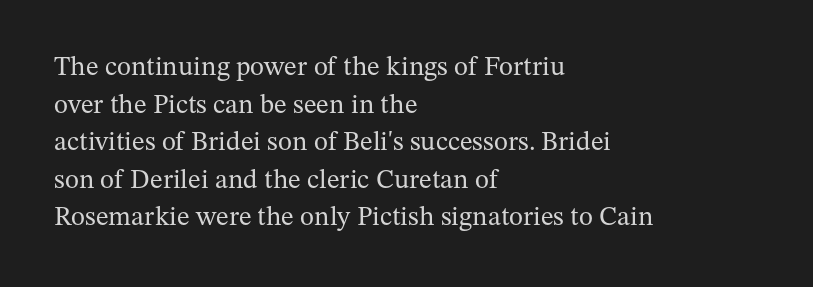
Notice how the stems are strictly vertical — no italics here. A bare baseline throughout the passage. Inter-character spacing is left at the font's built-in metrics. Vertical spacing — default. The ragged edge is on the right, which tells us the setting is flush left. The font sits on the lighter half of the weight spectrum, regular included.
